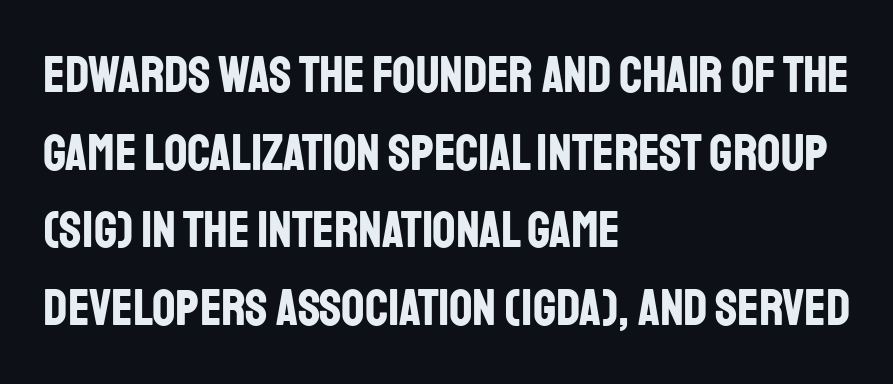
{"serif": "no", "italic": "no", "bold": "yes", "weight": "bold", "width": "condensed", "stroke_contrast": "low", "x_height": "large", "monospaced": "no", "underline": "no", "align": "left", "line_spacing": "normal", "line_spacing_ratio": 1.52, "letter_spacing": "normal", "letter_spacing_em": 0.0, "glyph_px": 51}
